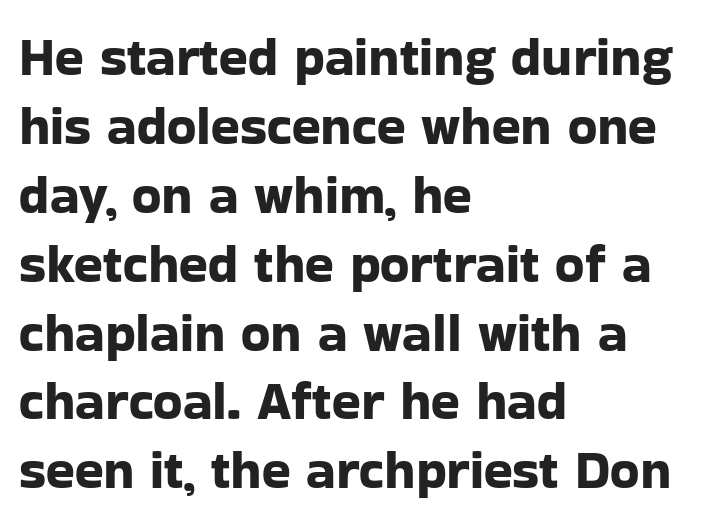
{"serif": "no", "italic": "no", "width": "normal", "stroke_contrast": "low", "x_height": "medium", "monospaced": "no", "underline": "no", "align": "left", "line_spacing": "normal", "line_spacing_ratio": 1.3, "letter_spacing": "normal", "letter_spacing_em": 0.0, "glyph_px": 53}
